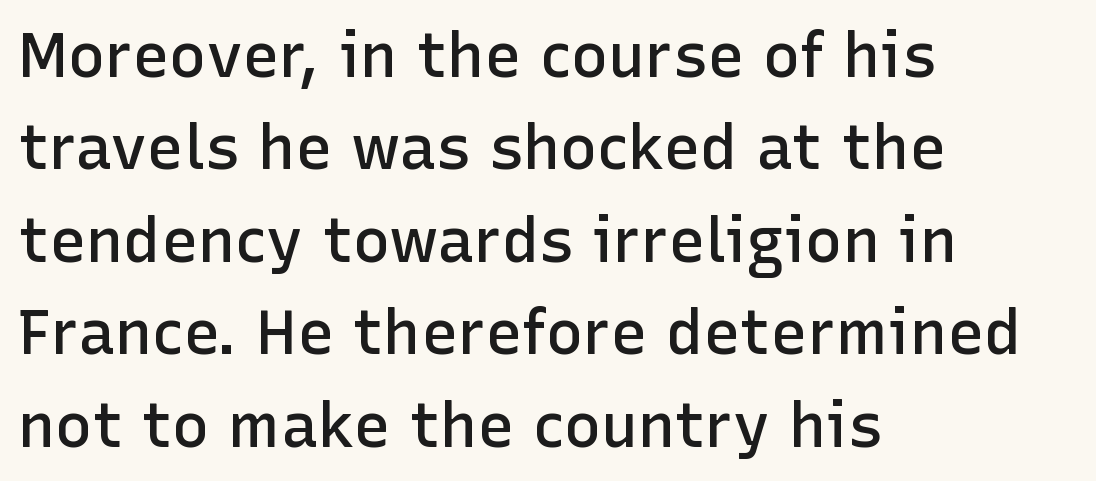
The passage shown has conventional tracking throughout. This sample has the flowing, uneven cadence of proportional lettering. This sample uses an upright cut, with every glyph sitting square on the baseline. Moderately thickened strokes mark this as semibold type. In terms of leading, this rendering sits right in the middle. Plain, unruled lines of type.
